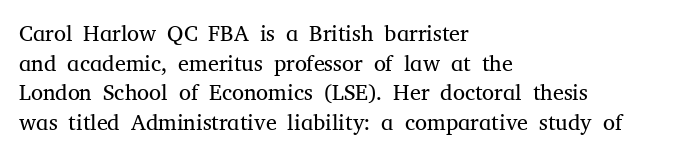
Q: Is the text bold? A: No.
Q: Is the text italic (slanted)? A: No, it is upright.
Q: Is the text underlined? A: No.
Q: How is the paragraph aligned? A: Left-aligned.
Q: Is the spacing between letters normal or unusually wide? A: Normal.
Q: Is the spacing between lines tight, normal or loose? A: Normal.
